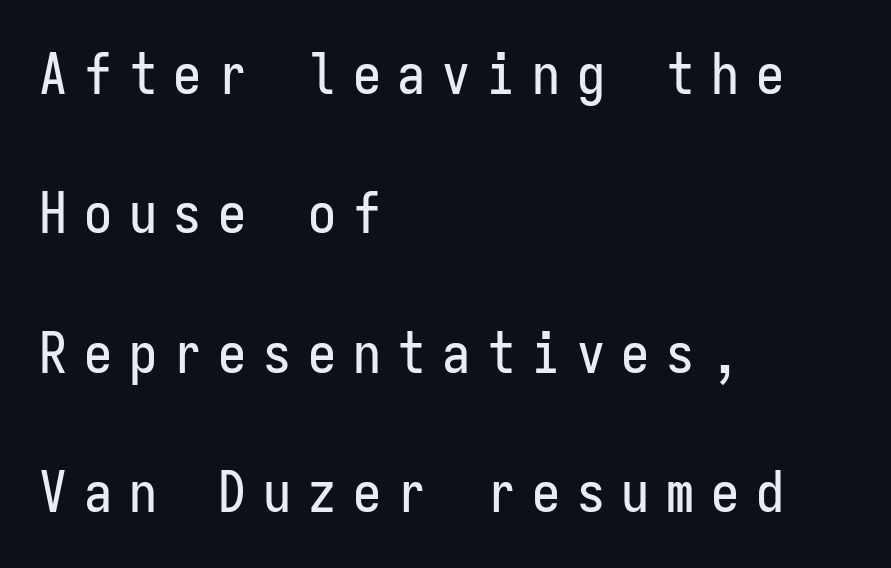
Q: Is the text italic (slanted)? A: No, it is upright.
Q: Is the typeface a serif or a sans-serif typeface? A: Sans-serif.
Q: Is the text underlined? A: No.
Q: How is the paragraph aligned? A: Left-aligned.
Q: Is the spacing between letters normal or unusually wide? A: Unusually wide.
Q: Is the spacing between lines tight, normal or loose? A: Loose.
Q: Width (condensed, normal, or wide)? A: Condensed.
Q: Stroke contrast? A: Low.
Q: x-height? A: Medium.
Q: Monospaced? A: Yes.
